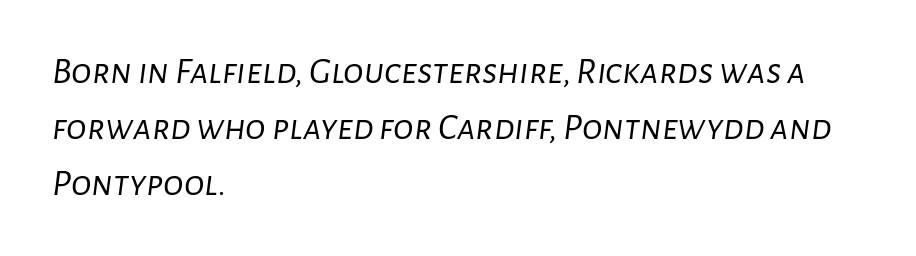
Q: Is the text bold? A: No.
Q: Is the text italic (slanted)? A: Yes, it leans right by about 7 degrees.
Q: Is the text underlined? A: No.
Q: How is the paragraph aligned? A: Left-aligned.
Q: Is the spacing between letters normal or unusually wide? A: Normal.
Q: Is the spacing between lines tight, normal or loose? A: Normal.
Q: Width (condensed, normal, or wide)? A: Normal.
Q: Stroke contrast? A: Low.
Q: x-height? A: Medium.
Q: Monospaced? A: No.
